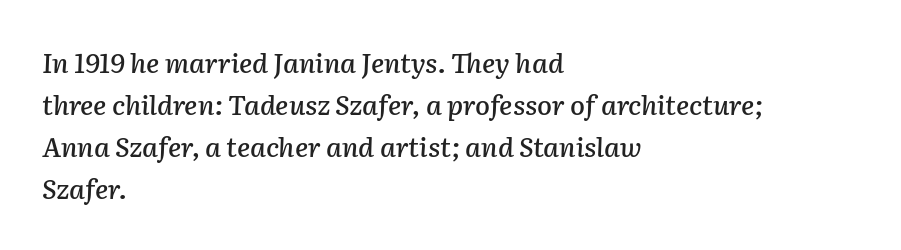
Notice how descenders clear the ascenders below comfortably — that's standard leading. A typesetter would call this zero additional tracking. The glyphs look as if they've been sheared to an angle. The paragraph has a hard left edge and a soft right edge.
